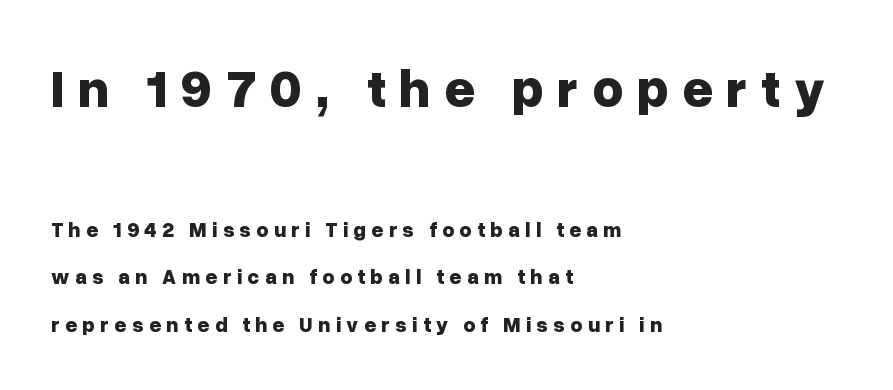
{"serif": "no", "italic": "no", "bold": "yes", "weight": "bold", "width": "normal", "stroke_contrast": "low", "x_height": "medium", "monospaced": "no", "underline": "no", "align": "left", "line_spacing": "loose", "line_spacing_ratio": 2.27, "letter_spacing": "wide", "letter_spacing_em": 0.25, "larger_block": "first", "size_ratio": 2.52, "glyph_px": 53}
